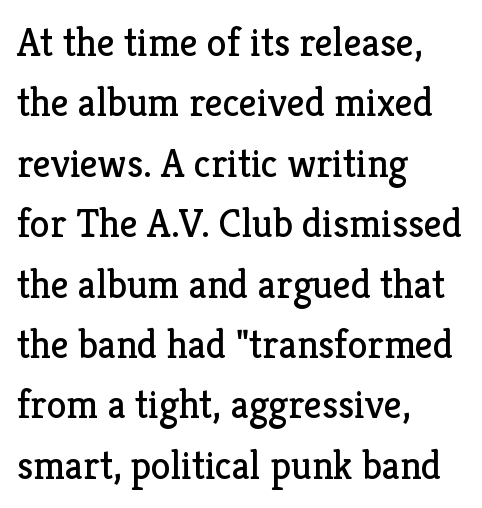
Q: Is the text bold? A: No.
Q: Is the text italic (slanted)? A: No, it is upright.
Q: Is the typeface a serif or a sans-serif typeface? A: Serif.
Q: Is the text underlined? A: No.
Q: How is the paragraph aligned? A: Left-aligned.
Q: Is the spacing between letters normal or unusually wide? A: Normal.
Q: Is the spacing between lines tight, normal or loose? A: Normal.
Q: Width (condensed, normal, or wide)? A: Normal.
Q: Stroke contrast? A: Low.
Q: x-height? A: Medium.
Q: Monospaced? A: No.
